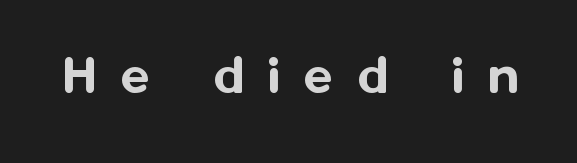
Q: Is the text italic (slanted)? A: No, it is upright.
Q: Is the typeface a serif or a sans-serif typeface? A: Sans-serif.
Q: Is the text underlined? A: No.
Q: Is the spacing between letters normal or unusually wide? A: Unusually wide.
Q: Width (condensed, normal, or wide)? A: Normal.
Q: Stroke contrast? A: Medium.
Q: x-height? A: Medium.
Q: Monospaced? A: No.
